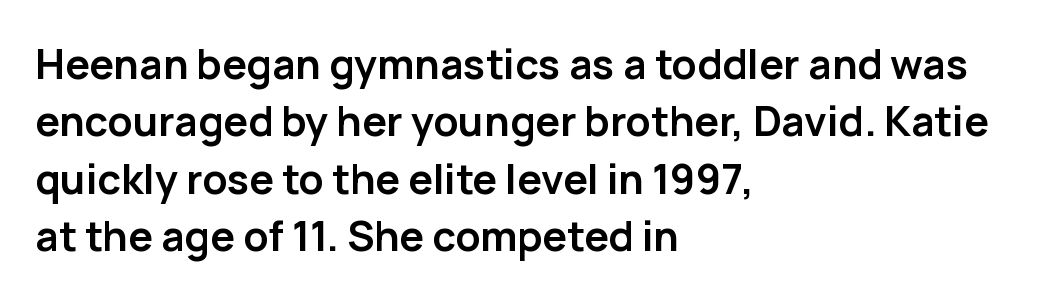
{"serif": "no", "italic": "no", "bold": "yes", "weight": "semibold", "width": "normal", "stroke_contrast": "low", "x_height": "medium", "monospaced": "no", "underline": "no", "align": "left", "line_spacing": "normal", "line_spacing_ratio": 1.4, "letter_spacing": "normal", "letter_spacing_em": 0.0, "glyph_px": 41}
